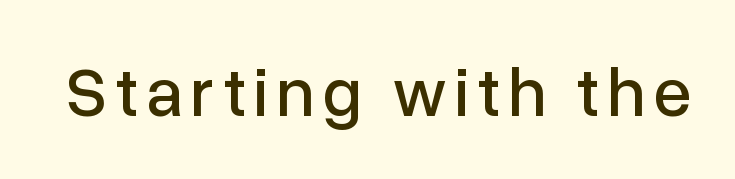
The image shows 69 px sans-serif type, upright; set not underlined; low stroke contrast and a medium x-height.
